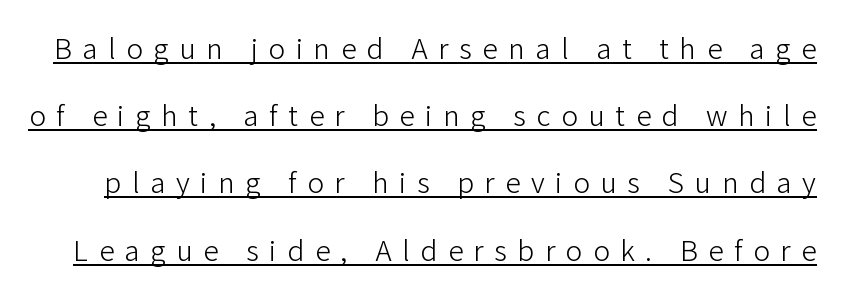
Q: Is the text bold? A: No.
Q: Is the text italic (slanted)? A: No, it is upright.
Q: Is the typeface a serif or a sans-serif typeface? A: Sans-serif.
Q: Is the text underlined? A: Yes.
Q: Is the spacing between letters normal or unusually wide? A: Unusually wide.
Q: Is the spacing between lines tight, normal or loose? A: Loose.
Q: Width (condensed, normal, or wide)? A: Normal.
Q: Stroke contrast? A: Low.
Q: x-height? A: Medium.
Q: Monospaced? A: No.
